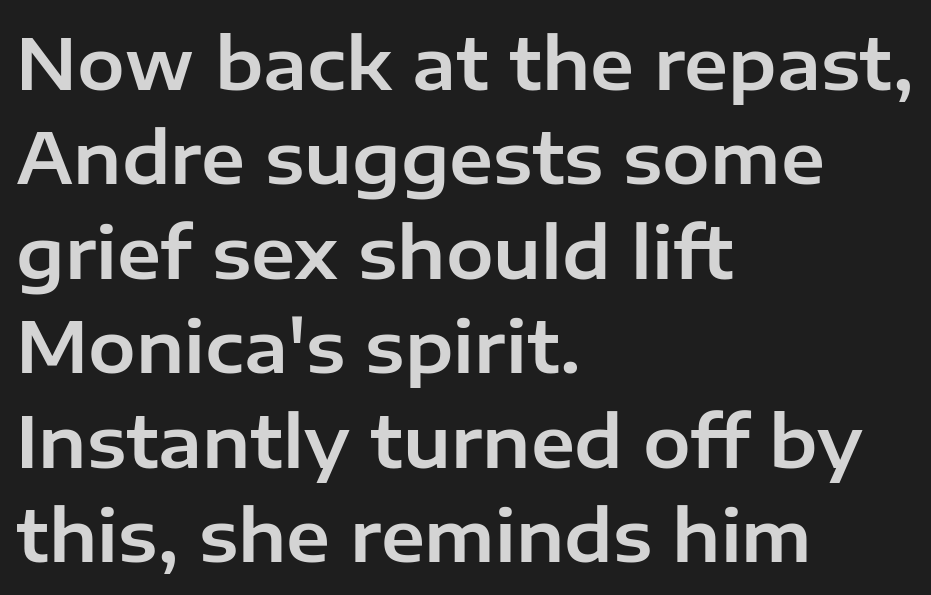
This sample has the flowing, uneven cadence of proportional lettering. Caption: standard tracking, unaltered. Left-aligned paragraph, ragged on the right. In terms of posture, this sample is upright. Reading down the column, the eye jumps a familiar distance to each next line. The glyphs are unaccompanied by any horizontal stroke below them.
